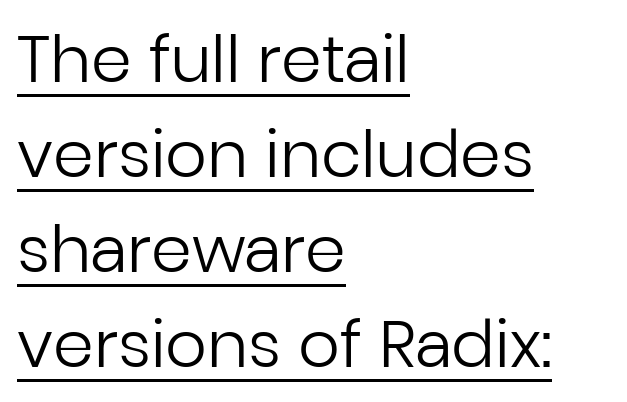
The image shows 65 px regular-weight sans-serif type, upright; set left-aligned, normal line spacing (1.46x), normal letter spacing, underlined; low stroke contrast and a medium x-height.
